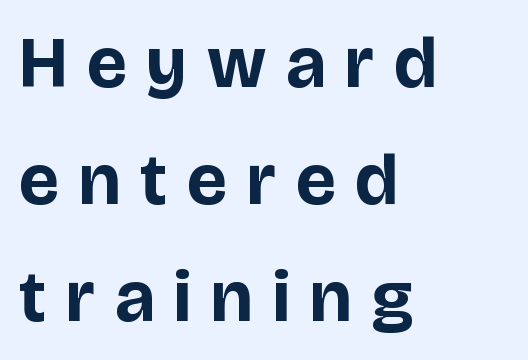
A classic flush-left, rag-right setting is used for this passage. In terms of posture, this sample is upright. The glyphs in this specimen are sans serif. This sample keeps an unexceptional amount of space between lines.
